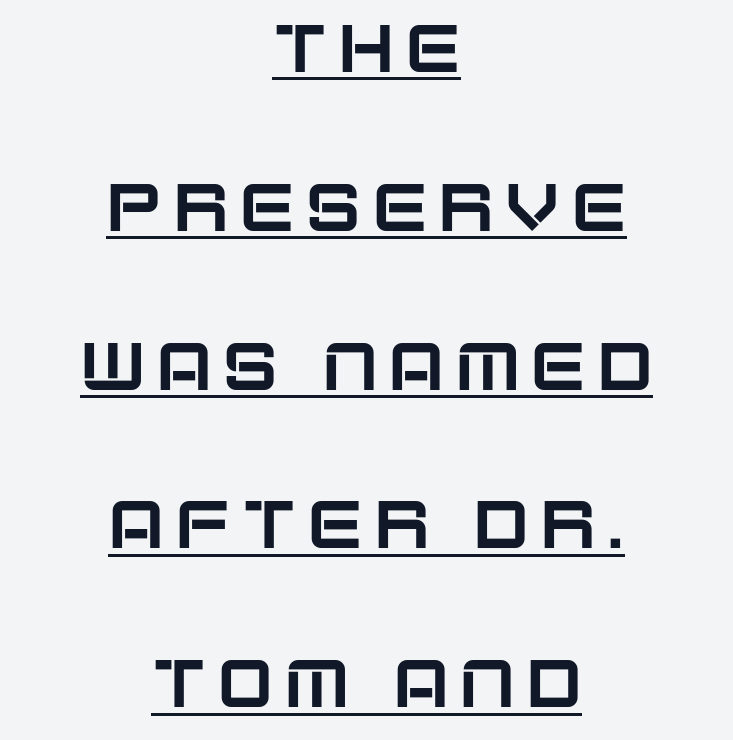
{"serif": "no", "italic": "no", "width": "normal", "stroke_contrast": "low", "x_height": "large", "monospaced": "no", "underline": "yes", "align": "center", "line_spacing": "loose", "line_spacing_ratio": 2.37, "glyph_px": 67}
